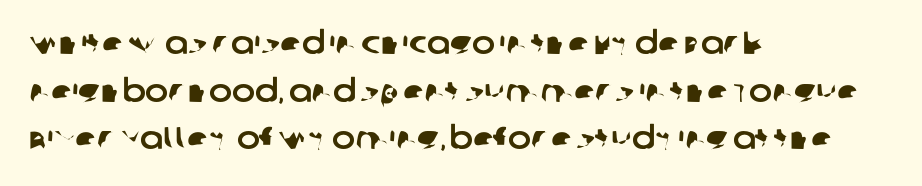
{"serif": "no", "width": "normal", "stroke_contrast": "low", "x_height": "large", "monospaced": "no", "underline": "no", "align": "left", "line_spacing": "normal", "line_spacing_ratio": 1.54, "letter_spacing": "normal", "letter_spacing_em": 0.0, "glyph_px": 31}
